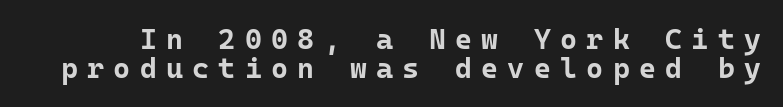
Think of a typewriter: that constant character pitch is what you see here. Each new line begins almost immediately beneath the previous one. Tracking value appears strongly positive — letters spread wide. Its strokes are broad and dark, the hallmark of bold type.
